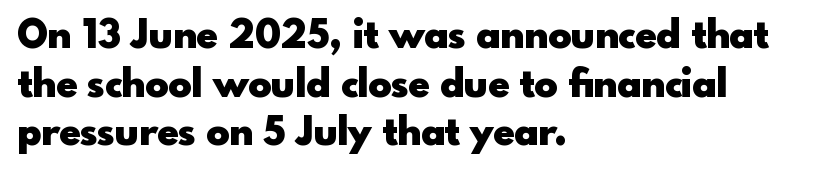
The lines sit at an ordinary, default distance from one another. The axis of the letterforms is exactly vertical. The specimen omits any rule beneath the text block's lines. Classification — sans serif. Each line starts at the same left margin while the right side varies.
